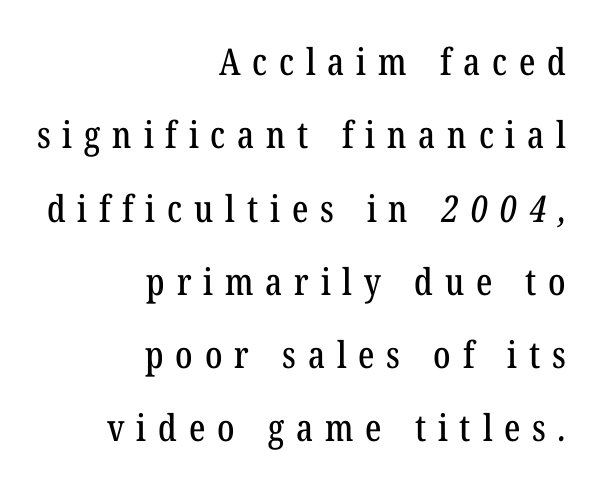
Q: Is the typeface a serif or a sans-serif typeface? A: Serif.
Q: Is the text underlined? A: No.
Q: How is the paragraph aligned? A: Right-aligned.
Q: Is the spacing between letters normal or unusually wide? A: Unusually wide.
Q: Is the spacing between lines tight, normal or loose? A: Loose.
Q: Width (condensed, normal, or wide)? A: Condensed.
Q: Stroke contrast? A: Low.
Q: x-height? A: Medium.
Q: Monospaced? A: No.
